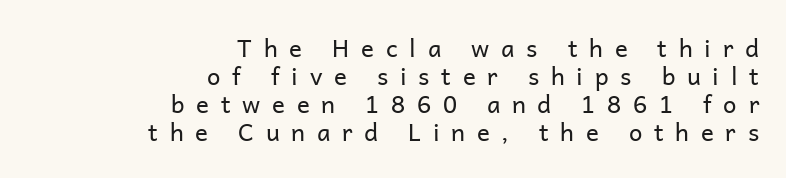
Line endings align vertically; line beginnings do not. Check under the words: just untouched page. Characters remain perfectly vertical along every line. The face used here is rendered with a markedly widened letterfit.
